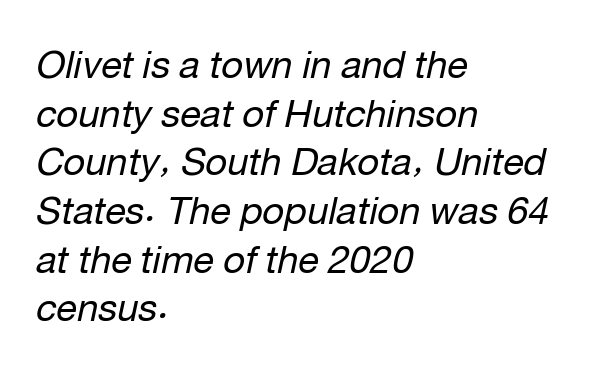
The image shows 38 px regular-weight type, italic (leaning right); set left-aligned, normal line spacing (1.28x), normal letter spacing, not underlined; low stroke contrast and a medium x-height.
